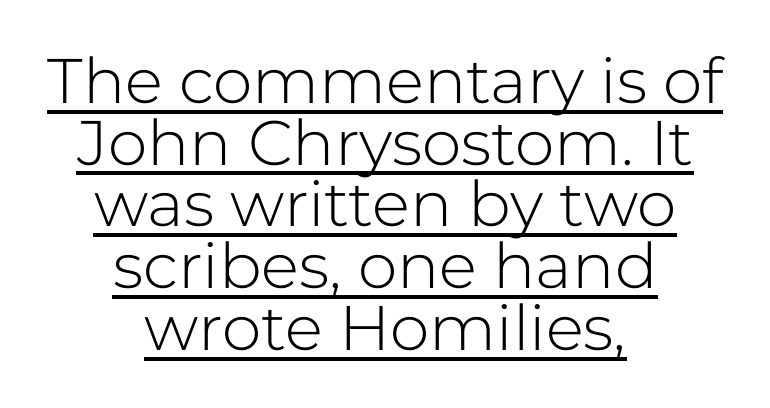
The rendering shows plain stroke endings on the letterforms — a sans-serif design. The font sits on the lighter half of the weight spectrum, regular included. Tracking value appears to be zero — textbook default spacing. The paragraph has two soft edges and a firm central axis. The face used here is proportionally spaced, like ordinary book or web type. One glance says dense: line gaps are narrower than usual.
